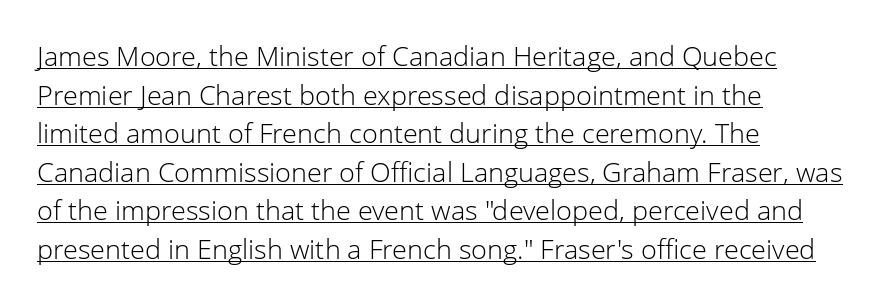
Q: Is the text bold? A: No.
Q: Is the text italic (slanted)? A: No, it is upright.
Q: Is the text underlined? A: Yes.
Q: How is the paragraph aligned? A: Left-aligned.
Q: Is the spacing between letters normal or unusually wide? A: Normal.
Q: Is the spacing between lines tight, normal or loose? A: Normal.
